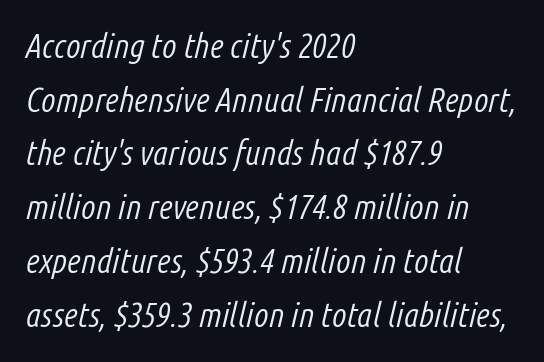
The image shows 34 px light, condensed type, italic (leaning right); set left-aligned, normal line spacing (1.58x), normal letter spacing, not underlined; low stroke contrast and a medium x-height.
